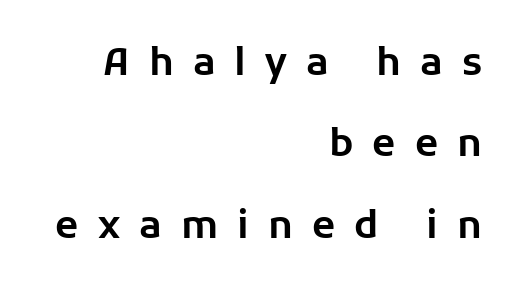
The image shows 38 px sans-serif type, upright; set right-aligned, loose line spacing (2.14x), unusually wide letter spacing (+0.5 em), not underlined; low stroke contrast and a medium x-height.
